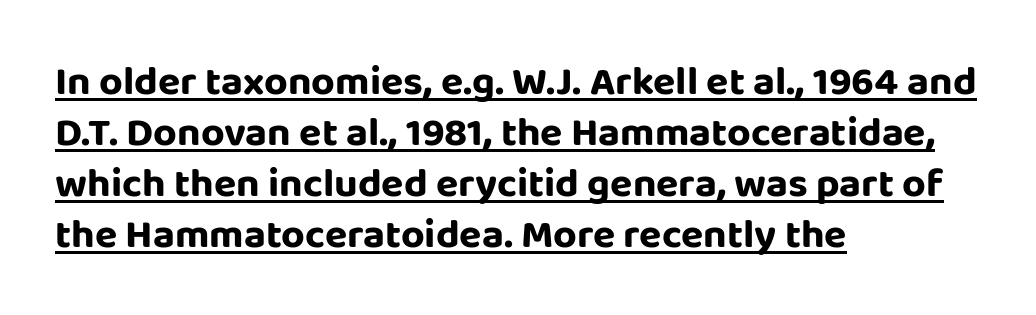
Are there feet on the stems? There aren't — it's a sans. Underline: present. You could not count columns in this text — the font is proportionally spaced. Caption: multi-line text, flush left, ragged right.
